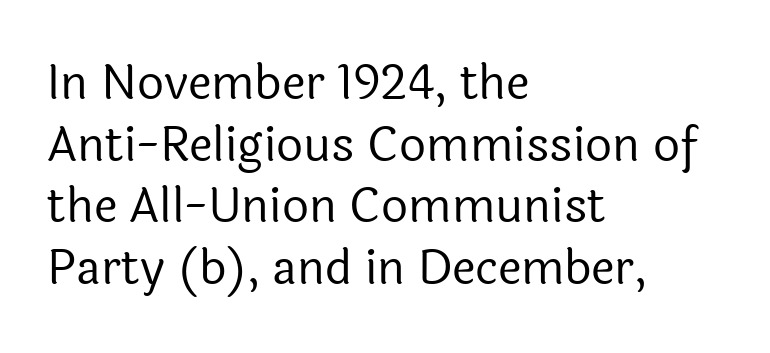
Q: Is the text bold? A: No.
Q: Is the text italic (slanted)? A: No, it is upright.
Q: Is the typeface a serif or a sans-serif typeface? A: Sans-serif.
Q: Is the text underlined? A: No.
Q: How is the paragraph aligned? A: Left-aligned.
Q: Is the spacing between letters normal or unusually wide? A: Normal.
Q: Is the spacing between lines tight, normal or loose? A: Normal.
Q: Width (condensed, normal, or wide)? A: Normal.
Q: x-height? A: Medium.
Q: Monospaced? A: No.
